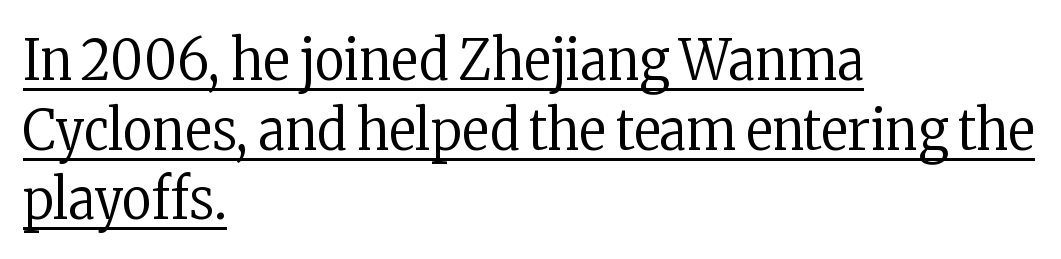
{"serif": "yes", "italic": "no", "bold": "no", "weight": "regular", "width": "condensed", "stroke_contrast": "low", "x_height": "medium", "monospaced": "no", "underline": "yes", "align": "left", "line_spacing_ratio": 1.22, "letter_spacing": "normal", "letter_spacing_em": 0.0, "glyph_px": 57}
